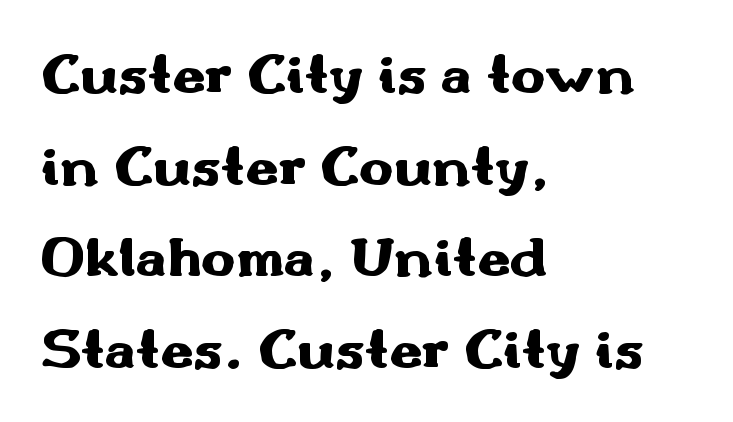
The image shows 58 px heavy, wide sans-serif type, upright; set left-aligned, normal line spacing (1.58x), normal letter spacing, not underlined; medium stroke contrast and a small x-height.
